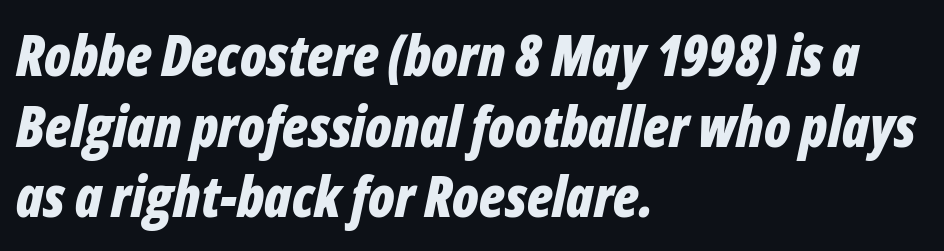
Q: Is the text bold? A: Yes.
Q: Is the text italic (slanted)? A: Yes, it leans right by about 12 degrees.
Q: Is the text underlined? A: No.
Q: How is the paragraph aligned? A: Left-aligned.
Q: Is the spacing between letters normal or unusually wide? A: Normal.
Q: Is the spacing between lines tight, normal or loose? A: Normal.
Q: Width (condensed, normal, or wide)? A: Condensed.
Q: Stroke contrast? A: Low.
Q: x-height? A: Medium.
Q: Monospaced? A: No.
